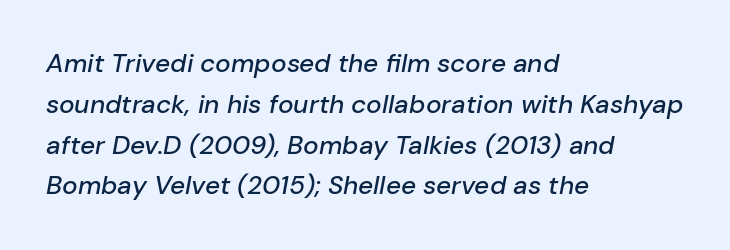
The image shows 26 px text type, italic (leaning right); set left-aligned, normal line spacing (1.57x), normal letter spacing, not underlined.
